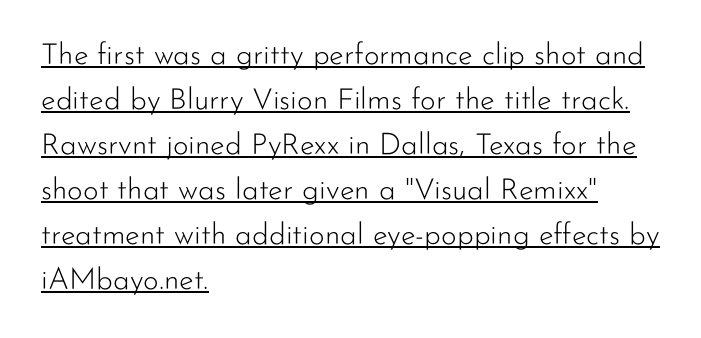
{"serif": "no", "italic": "no", "bold": "no", "weight": "light", "width": "normal", "stroke_contrast": "low", "x_height": "small", "monospaced": "no", "underline": "yes", "align": "left", "line_spacing": "normal", "line_spacing_ratio": 1.5, "letter_spacing": "normal", "letter_spacing_em": 0.0, "glyph_px": 30}
